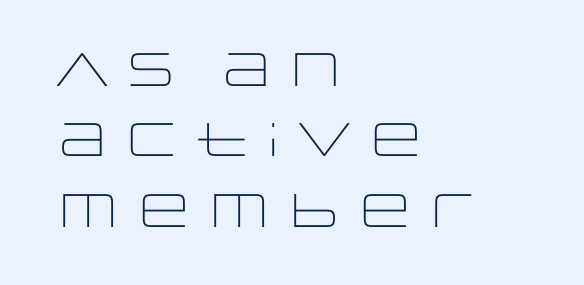
Q: Is the text bold? A: No.
Q: Is the text italic (slanted)? A: No, it is upright.
Q: Is the typeface a serif or a sans-serif typeface? A: Sans-serif.
Q: Is the text underlined? A: No.
Q: How is the paragraph aligned? A: Left-aligned.
Q: Is the spacing between letters normal or unusually wide? A: Normal.
Q: Is the spacing between lines tight, normal or loose? A: Normal.
Q: Width (condensed, normal, or wide)? A: Wide.
Q: Stroke contrast? A: Low.
Q: x-height? A: Large.
Q: Monospaced? A: No.
